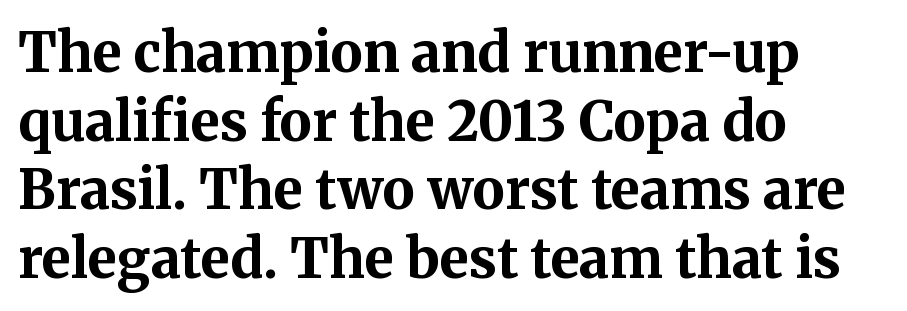
{"serif": "yes", "italic": "no", "bold": "yes", "weight": "bold", "width": "normal", "stroke_contrast": "medium", "x_height": "medium", "monospaced": "no", "underline": "no", "align": "left", "line_spacing": "normal", "line_spacing_ratio": 1.27, "letter_spacing": "normal", "letter_spacing_em": 0.0, "glyph_px": 54}
